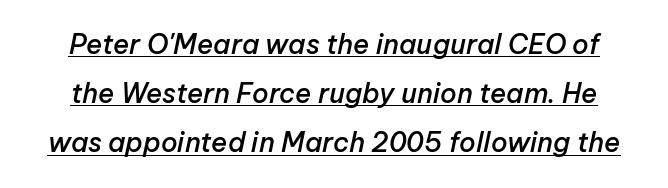
Q: Is the text bold? A: Semi-bold.
Q: Is the text italic (slanted)? A: Yes, it leans right by about 12 degrees.
Q: Is the text underlined? A: Yes.
Q: Is the spacing between letters normal or unusually wide? A: Normal.
